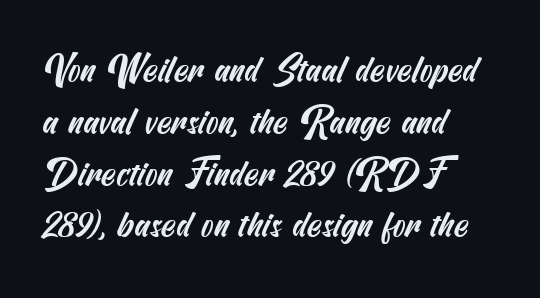
{"serif": "no", "width": "condensed", "stroke_contrast": "medium", "x_height": "small", "underline": "no", "align": "left", "line_spacing": "normal", "line_spacing_ratio": 1.4, "letter_spacing": "normal", "letter_spacing_em": 0.0, "glyph_px": 37}
